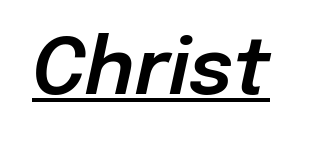
The image shows 78 px text type, italic (leaning right); set normal letter spacing, underlined; low stroke contrast and a medium x-height.
